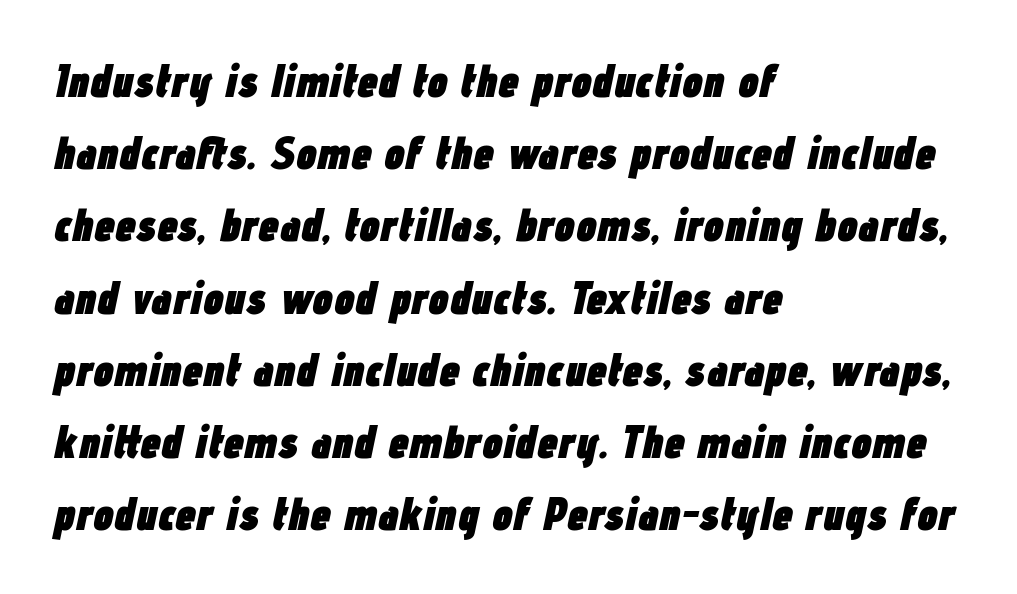
Reading down the block, your eye returns to a fixed left position each line. Unmarked baselines from the first word to the last. Strong, thick strokes mark this as bold type. Do the characters align in a grid? No, the font is proportional. How are the letters spaced? Ordinarily, with no added tracking. The designer left line spacing at the default.
